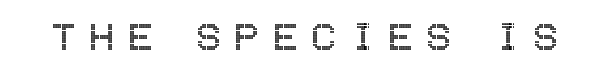
Do the letters lean? They stand straight. The tracking reads as deliberately expanded to a designer's eye. Words float on clear page, feet unadorned.
